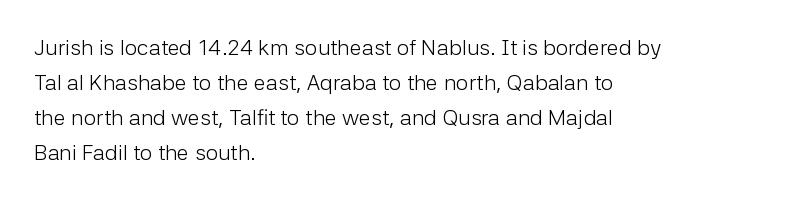
Every stem runs plumb, perpendicular to the baseline. Ink coverage per letter is moderate at most. Does extra space separate the letters? No, they use regular spacing. Line starts are locked; line ends wander. If you measured baseline to baseline, you'd find a middling distance.
